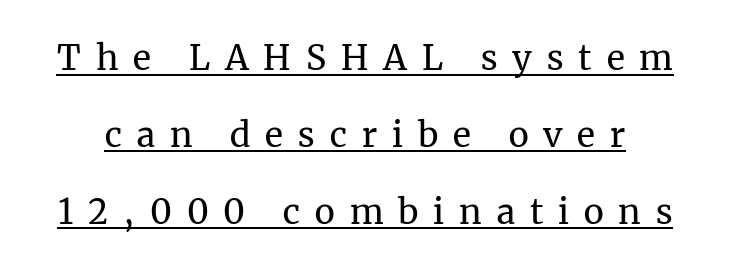
Is there much room between lines? Yes — plenty of vertical air separates them. You could not count columns in this text — the font is proportionally spaced. Beneath each row of characters lies a ruled line. Vertical strokes here are truly vertical. Caption: face not bold, strokes unweighted.
